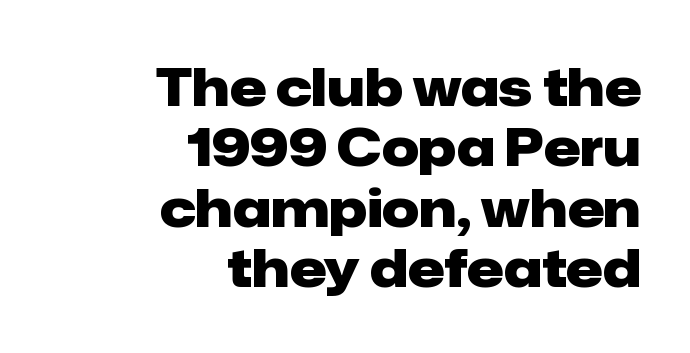
{"serif": "no", "italic": "no", "bold": "yes", "weight": "heavy", "width": "normal", "stroke_contrast": "low", "x_height": "medium", "monospaced": "no", "underline": "no", "align": "right", "line_spacing_ratio": 1.16, "letter_spacing": "normal", "letter_spacing_em": 0.0, "glyph_px": 52}
